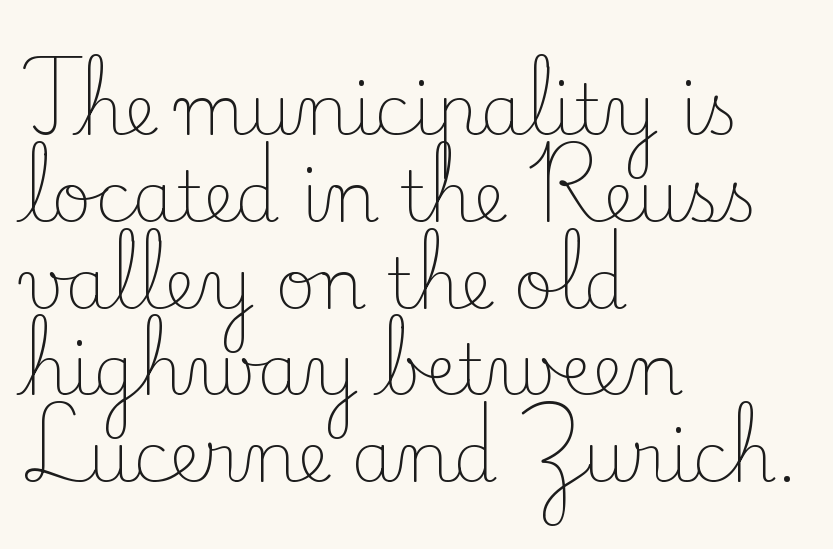
Q: Is the text bold? A: No.
Q: Is the text italic (slanted)? A: No, it is upright.
Q: Is the typeface a serif or a sans-serif typeface? A: Serif.
Q: Is the text underlined? A: No.
Q: How is the paragraph aligned? A: Left-aligned.
Q: Is the spacing between letters normal or unusually wide? A: Normal.
Q: Width (condensed, normal, or wide)? A: Normal.
Q: Stroke contrast? A: Low.
Q: x-height? A: Small.
Q: Monospaced? A: No.
